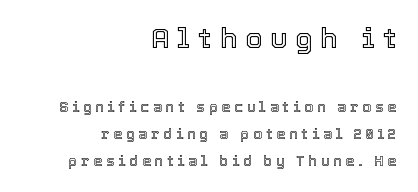
The typography opts for an upright posture over an oblique one. Here the designer chose a conventional face with non-uniform glyph widths. The block sitting higher on the canvas is the one with enlarged characters. Horizontally, the lines are justified to the trailing edge only.
